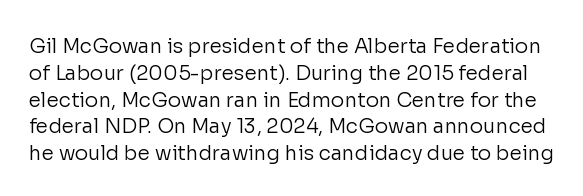
{"italic": "no", "bold": "no", "underline": "no", "line_spacing": "normal", "line_spacing_ratio": 1.34, "letter_spacing": "normal", "letter_spacing_em": 0.0, "glyph_px": 20}
